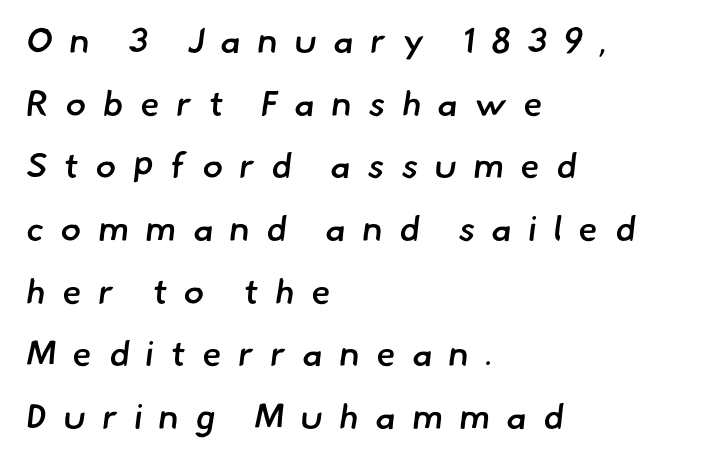
Check where the strokes stop: nothing finishes them off — pure sans. This rendering widens character spacing well past its baseline value. Moderately thickened strokes mark this as semibold type. Every row of glyphs begins at an identical x-position on the left.
